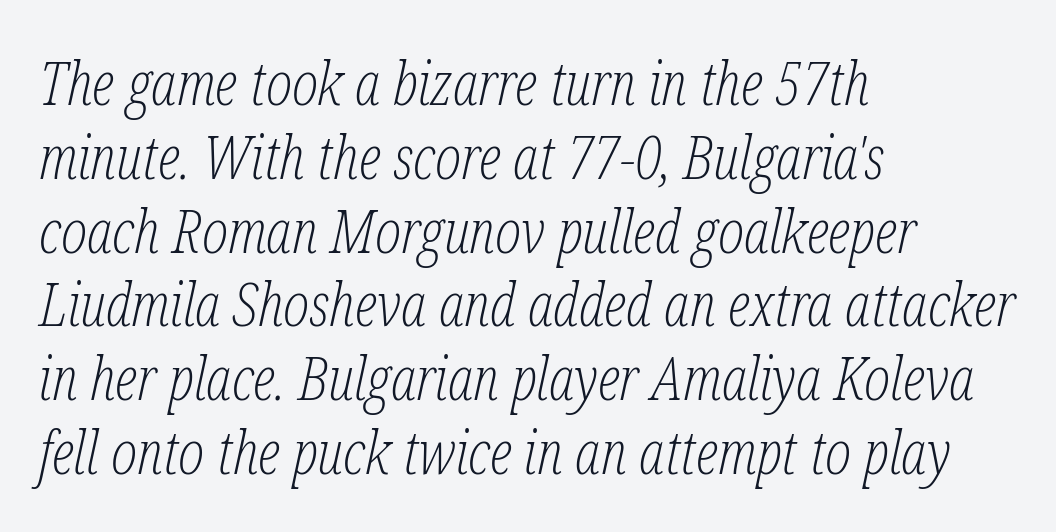
Q: Is the text bold? A: No.
Q: Is the text italic (slanted)? A: Yes, it leans right by about 12 degrees.
Q: Is the typeface a serif or a sans-serif typeface? A: Serif.
Q: Is the text underlined? A: No.
Q: How is the paragraph aligned? A: Left-aligned.
Q: Is the spacing between letters normal or unusually wide? A: Normal.
Q: Width (condensed, normal, or wide)? A: Condensed.
Q: Stroke contrast? A: Low.
Q: x-height? A: Medium.
Q: Monospaced? A: No.
